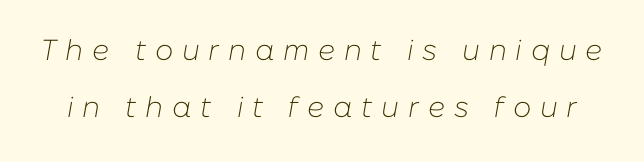
Does extra space separate the letters? Yes, quite a lot of it. Italic: yes, the glyphs are oblique. The block of text is sparse from top to bottom, with ample space between rows. Is the stroke heavy? The answer is a plain regular-or-lighter. Varying glyph widths throughout — classic text-font behaviour.
